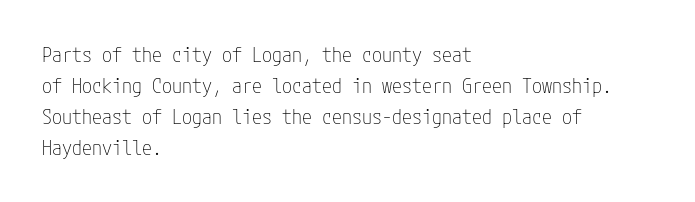
Q: Is the text bold? A: No.
Q: Is the text italic (slanted)? A: No, it is upright.
Q: Is the text underlined? A: No.
Q: How is the paragraph aligned? A: Left-aligned.
Q: Is the spacing between letters normal or unusually wide? A: Normal.
Q: Is the spacing between lines tight, normal or loose? A: Normal.
